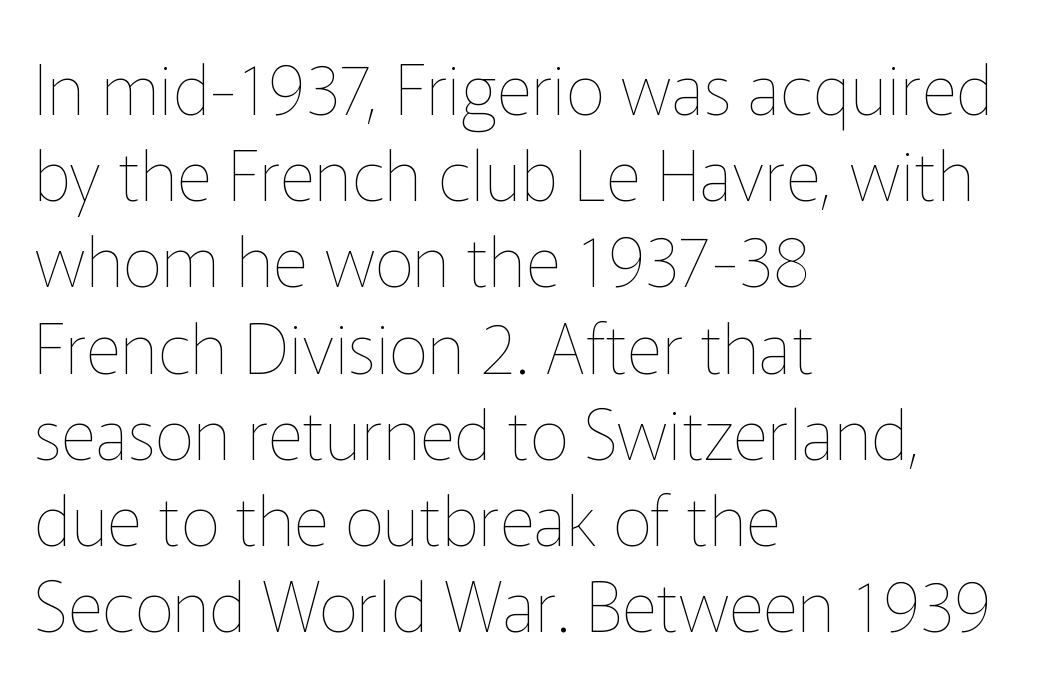
The image shows 69 px thin type, upright; set left-aligned, normal line spacing (1.25x), normal letter spacing, not underlined; low stroke contrast and a medium x-height.
